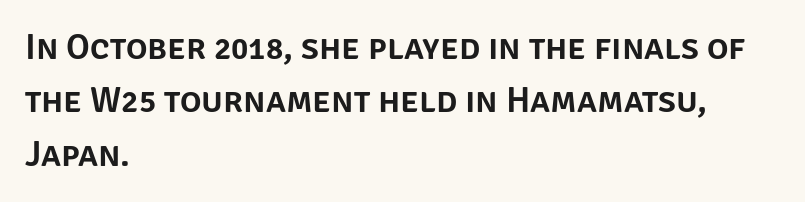
{"serif": "no", "italic": "no", "width": "normal", "stroke_contrast": "low", "x_height": "large", "monospaced": "no", "underline": "no", "align": "left", "line_spacing": "normal", "line_spacing_ratio": 1.48, "letter_spacing": "normal", "letter_spacing_em": 0.0, "glyph_px": 36}
